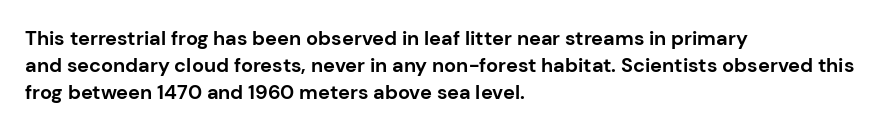
The image shows 20 px bold type, upright; set left-aligned, normal line spacing (1.36x), normal letter spacing, not underlined.
